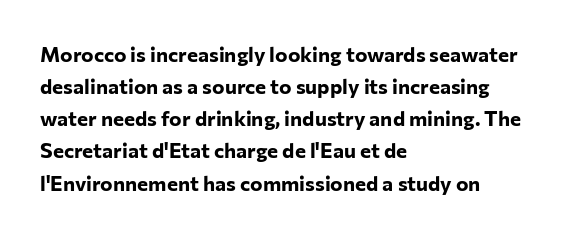
{"italic": "no", "bold": "yes", "underline": "no", "align": "left", "line_spacing": "normal", "line_spacing_ratio": 1.53, "letter_spacing": "normal", "letter_spacing_em": 0.0, "glyph_px": 21}
